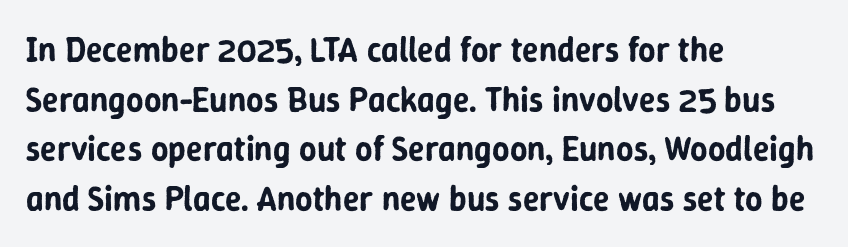
{"serif": "no", "italic": "no", "width": "normal", "stroke_contrast": "low", "x_height": "medium", "monospaced": "no", "underline": "no", "align": "left", "line_spacing": "normal", "line_spacing_ratio": 1.46, "letter_spacing": "normal", "letter_spacing_em": 0.0, "glyph_px": 34}
